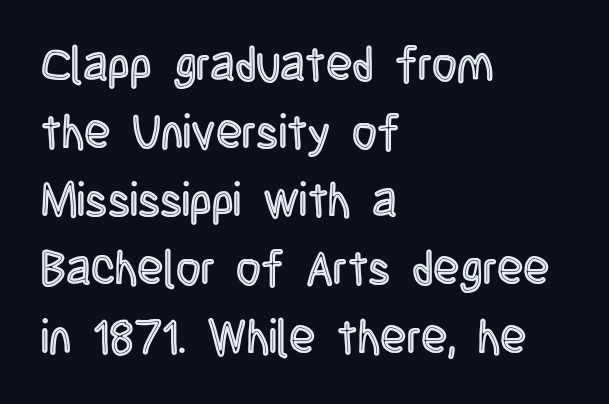
The letters sit at their default tracking, neither squeezed nor spread. The vertical gap from one line to the next is medium. The letters stand upright; this is a roman face. Horizontally, the lines are justified to the leading edge only. Words float on clear page, feet unadorned.
